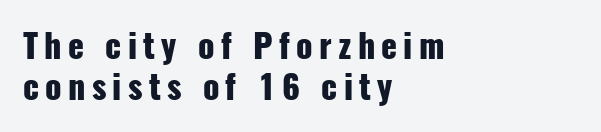
{"serif": "no", "italic": "no", "bold": "yes", "weight": "heavy", "width": "condensed", "stroke_contrast": "low", "x_height": "medium", "monospaced": "no", "underline": "no", "align": "left", "line_spacing_ratio": 1.24, "glyph_px": 33}
